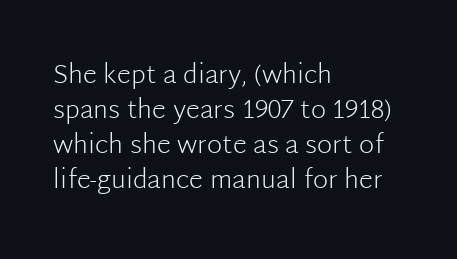
The strip under each line holds only bare page. Short note: letters normally spaced. The axis of the letterforms is exactly vertical. Line spacing here is normal. The rendering anchors every line to the left-hand side.
